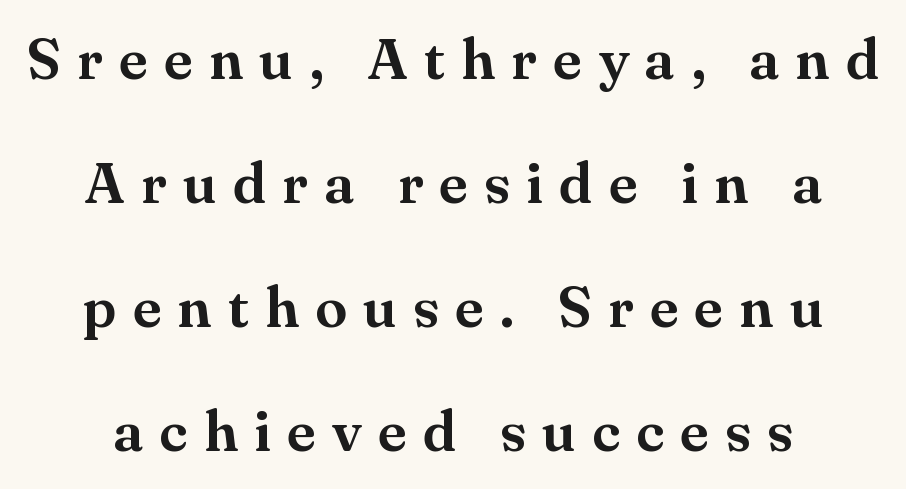
The image shows 58 px serif type, upright; set loose line spacing (2.14x), unusually wide letter spacing (+0.28 em), not underlined; medium stroke contrast and a small x-height.
